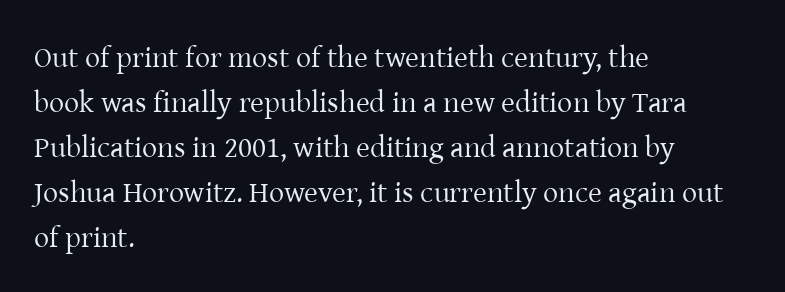
{"serif": "yes", "italic": "no", "bold": "no", "weight": "regular", "width": "normal", "stroke_contrast": "low", "x_height": "medium", "monospaced": "no", "underline": "no", "align": "left", "line_spacing": "normal", "line_spacing_ratio": 1.5, "letter_spacing": "normal", "letter_spacing_em": 0.0, "glyph_px": 30}
